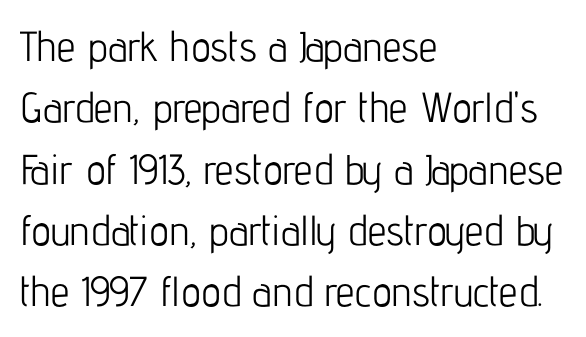
Q: Is the text bold? A: No.
Q: Is the text italic (slanted)? A: No, it is upright.
Q: Is the typeface a serif or a sans-serif typeface? A: Sans-serif.
Q: Is the text underlined? A: No.
Q: How is the paragraph aligned? A: Left-aligned.
Q: Is the spacing between letters normal or unusually wide? A: Normal.
Q: Is the spacing between lines tight, normal or loose? A: Normal.
Q: Width (condensed, normal, or wide)? A: Condensed.
Q: Stroke contrast? A: Low.
Q: x-height? A: Medium.
Q: Monospaced? A: No.
